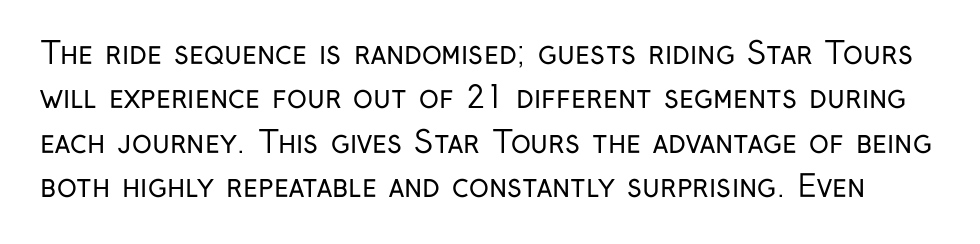
{"serif": "no", "italic": "no", "bold": "no", "weight": "regular", "width": "condensed", "stroke_contrast": "low", "x_height": "medium", "monospaced": "no", "underline": "no", "line_spacing": "normal", "line_spacing_ratio": 1.48, "letter_spacing": "normal", "letter_spacing_em": 0.0, "glyph_px": 30}
